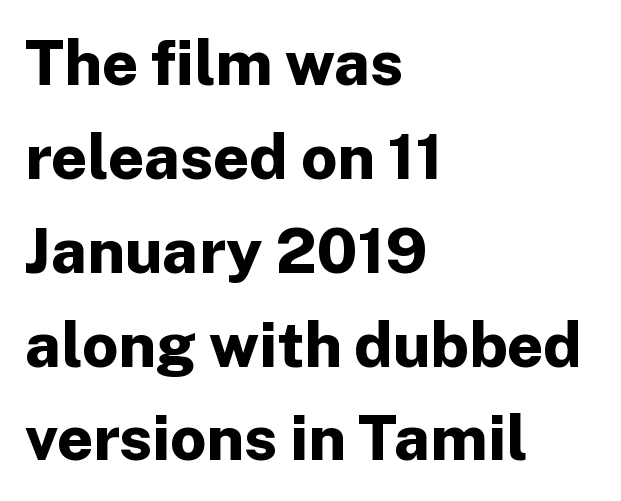
These lines are rendered in a variable-pitch font. Reading down the column, the eye jumps a familiar distance to each next line. The strokes are fattened all the way to bold. Does the lettering tilt? It doesn't — this is upright.
